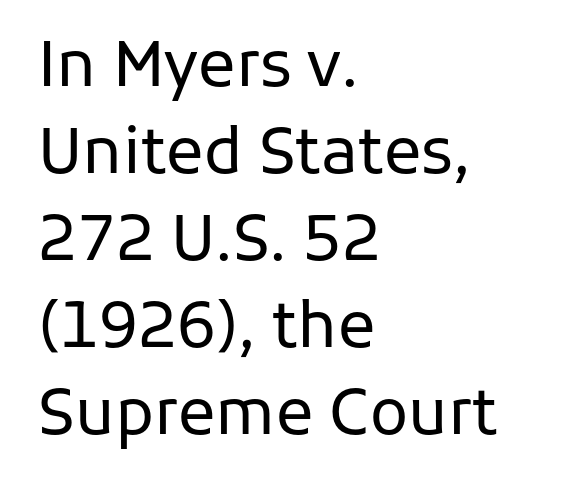
Q: Is the text bold? A: No.
Q: Is the text italic (slanted)? A: No, it is upright.
Q: Is the typeface a serif or a sans-serif typeface? A: Sans-serif.
Q: Is the text underlined? A: No.
Q: How is the paragraph aligned? A: Left-aligned.
Q: Is the spacing between letters normal or unusually wide? A: Normal.
Q: Is the spacing between lines tight, normal or loose? A: Normal.
Q: Width (condensed, normal, or wide)? A: Normal.
Q: Stroke contrast? A: Low.
Q: x-height? A: Medium.
Q: Monospaced? A: No.
